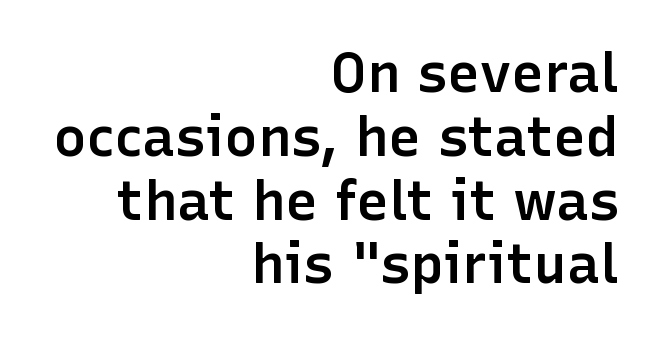
Q: Is the text bold? A: Semi-bold.
Q: Is the text italic (slanted)? A: No, it is upright.
Q: Is the typeface a serif or a sans-serif typeface? A: Sans-serif.
Q: Is the text underlined? A: No.
Q: How is the paragraph aligned? A: Right-aligned.
Q: Is the spacing between letters normal or unusually wide? A: Normal.
Q: Width (condensed, normal, or wide)? A: Normal.
Q: Stroke contrast? A: Low.
Q: x-height? A: Medium.
Q: Monospaced? A: No.
